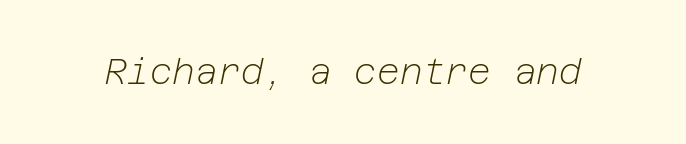
Q: Is the text bold? A: No.
Q: Is the text italic (slanted)? A: Yes, it leans right by about 12 degrees.
Q: Is the text underlined? A: No.
Q: Is the spacing between letters normal or unusually wide? A: Normal.
Q: Width (condensed, normal, or wide)? A: Normal.
Q: Stroke contrast? A: Low.
Q: x-height? A: Medium.
